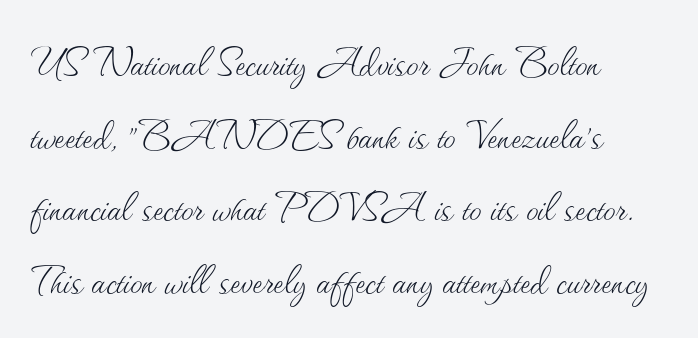
Q: Is the text bold? A: No.
Q: Is the text italic (slanted)? A: Yes.
Q: Is the text underlined? A: No.
Q: How is the paragraph aligned? A: Left-aligned.
Q: Is the spacing between letters normal or unusually wide? A: Normal.
Q: Is the spacing between lines tight, normal or loose? A: Normal.
Q: Width (condensed, normal, or wide)? A: Normal.
Q: Stroke contrast? A: Medium.
Q: x-height? A: Small.
Q: Monospaced? A: No.
